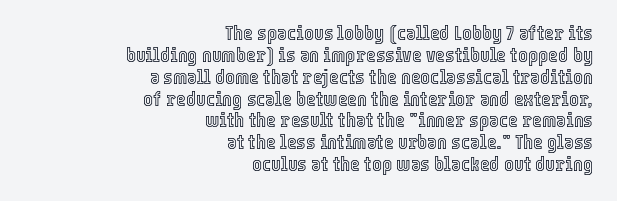
{"italic": "no", "underline": "no", "align": "right", "line_spacing": "tight", "line_spacing_ratio": 1.04, "letter_spacing": "normal", "letter_spacing_em": 0.0, "glyph_px": 21}
